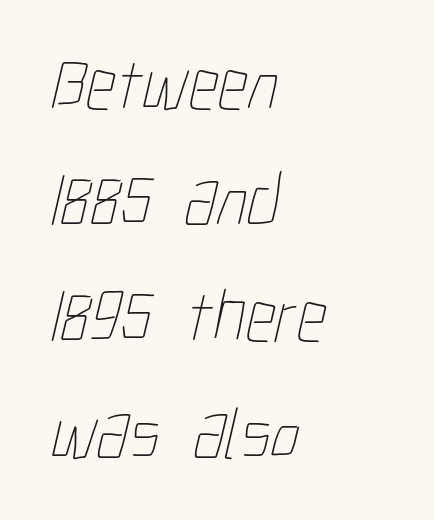
{"bold": "no", "weight": "thin", "width": "condensed", "stroke_contrast": "low", "x_height": "medium", "monospaced": "no", "underline": "no", "align": "left", "line_spacing": "normal", "line_spacing_ratio": 1.57, "letter_spacing": "normal", "letter_spacing_em": 0.0, "glyph_px": 74}
